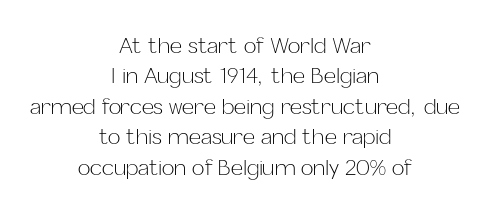
Casual observation: everything's sitting right in the middle. Successive baselines arrive at the customary interval. The letters stand straight up with perfectly vertical stems. These glyphs show unthickened strokes, regular width or finer. Glyph-to-glyph distance matches everyday printed text. A clean baseline with only descenders dipping below it.
